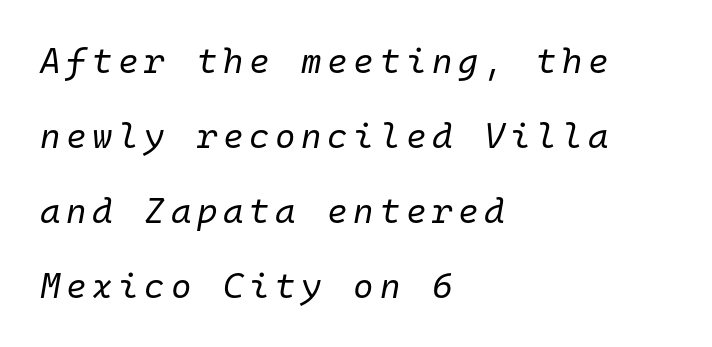
Q: Is the text bold? A: No.
Q: Is the text italic (slanted)? A: Yes, it leans right by about 10 degrees.
Q: Is the text underlined? A: No.
Q: How is the paragraph aligned? A: Left-aligned.
Q: Is the spacing between lines tight, normal or loose? A: Loose.
Q: Width (condensed, normal, or wide)? A: Normal.
Q: Stroke contrast? A: Low.
Q: x-height? A: Medium.
Q: Monospaced? A: Yes.
